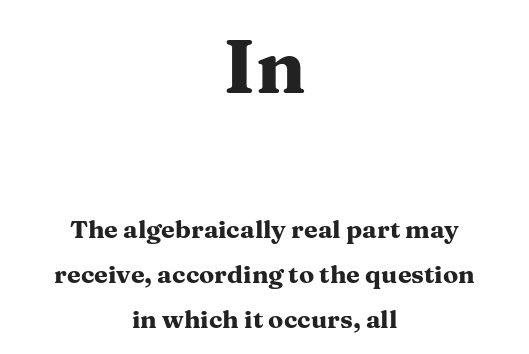
{"serif": "yes", "italic": "no", "bold": "yes", "weight": "heavy", "width": "wide", "stroke_contrast": "medium", "x_height": "medium", "monospaced": "no", "underline": "no", "align": "center", "line_spacing_ratio": 1.79, "letter_spacing": "normal", "letter_spacing_em": 0.0, "larger_block": "first", "size_ratio": 3.0, "glyph_px": 75}
